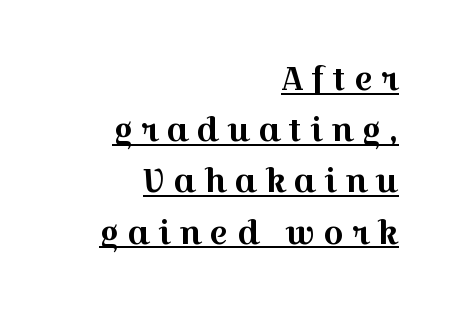
Q: Is the text italic (slanted)? A: No, it is upright.
Q: Is the typeface a serif or a sans-serif typeface? A: Serif.
Q: Is the text underlined? A: Yes.
Q: How is the paragraph aligned? A: Right-aligned.
Q: Is the spacing between letters normal or unusually wide? A: Unusually wide.
Q: Is the spacing between lines tight, normal or loose? A: Normal.
Q: Width (condensed, normal, or wide)? A: Wide.
Q: x-height? A: Medium.
Q: Monospaced? A: No.
